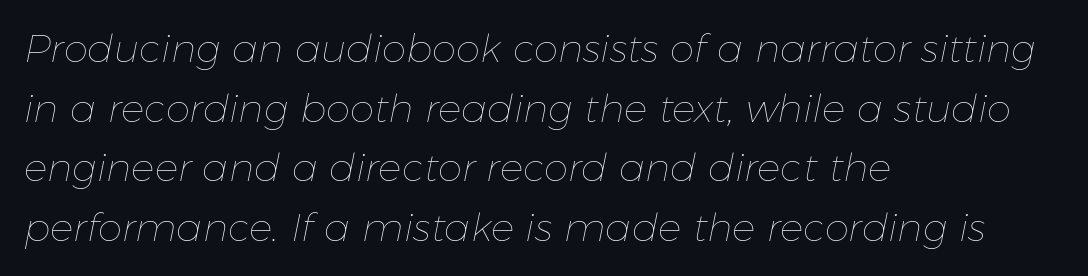
The image shows 39 px thin type, italic (leaning right); set left-aligned, normal line spacing (1.53x), normal letter spacing, not underlined; low stroke contrast and a medium x-height.
